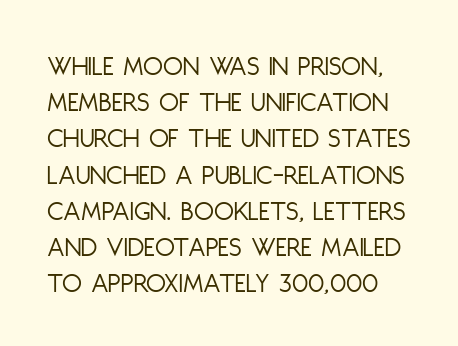
Caption: standard tracking, unaltered. How would I describe the line gaps? Plain and ordinary. Does the lettering tilt? It doesn't — this is upright. A clean baseline with only descenders dipping below it. The rendering uses natural spacing where letterforms have individual widths.
